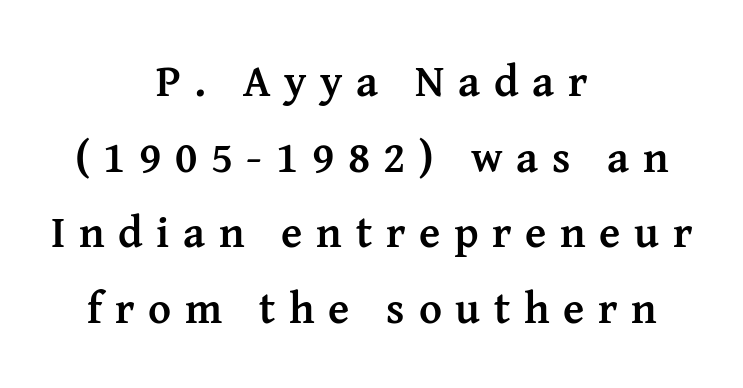
{"serif": "yes", "italic": "no", "bold": "yes", "weight": "semibold", "width": "normal", "stroke_contrast": "medium", "x_height": "medium", "monospaced": "no", "underline": "no", "align": "center", "line_spacing_ratio": 1.72, "letter_spacing": "wide", "letter_spacing_em": 0.31, "glyph_px": 44}
